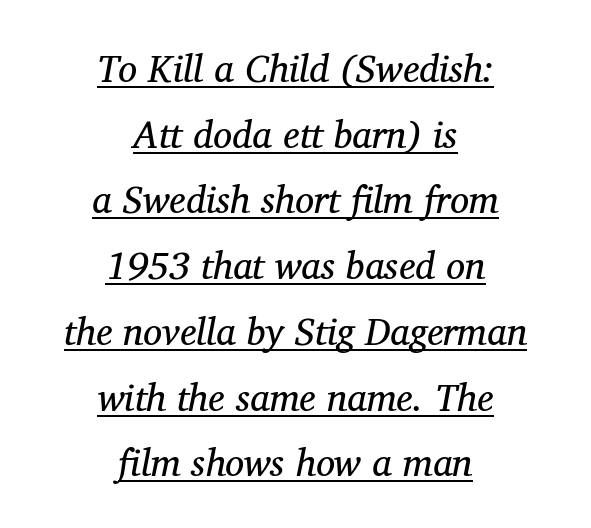
{"serif": "yes", "italic": "yes", "lean": "right", "slant_degrees": 11, "bold": "no", "weight": "regular", "width": "normal", "stroke_contrast": "medium", "x_height": "medium", "monospaced": "no", "underline": "yes", "align": "center", "line_spacing_ratio": 1.73, "letter_spacing": "normal", "letter_spacing_em": 0.0, "glyph_px": 38}
